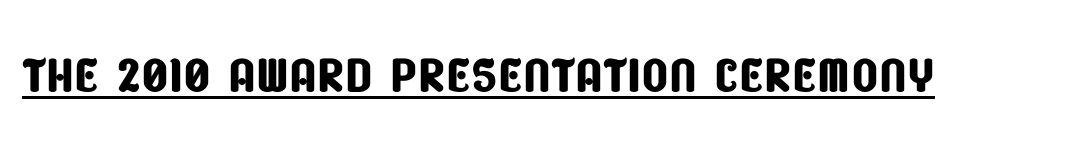
The image shows 70 px condensed sans-serif type; set normal letter spacing, underlined; low stroke contrast and a large x-height.
